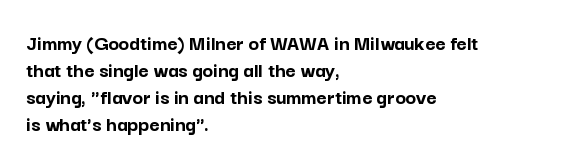
{"italic": "no", "bold": "yes", "underline": "no", "align": "left", "line_spacing_ratio": 1.23, "letter_spacing": "normal", "letter_spacing_em": 0.0, "glyph_px": 22}
